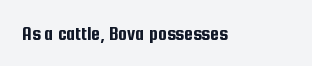
Q: Is the text italic (slanted)? A: No, it is upright.
Q: Is the text underlined? A: No.
Q: Is the spacing between letters normal or unusually wide? A: Normal.
